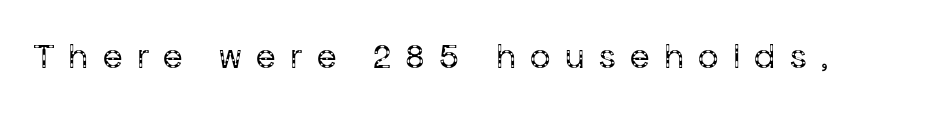
No italicization has been applied; the sample stays upright. Are there feet on the stems? There aren't — it's a sans. The passage shown is typed in a proportional face where columns would drift. Any mark beneath the type? The region is blank. Heft: none added — not bold. Look at the tracking — it's clearly loosened, letters drifting apart.
